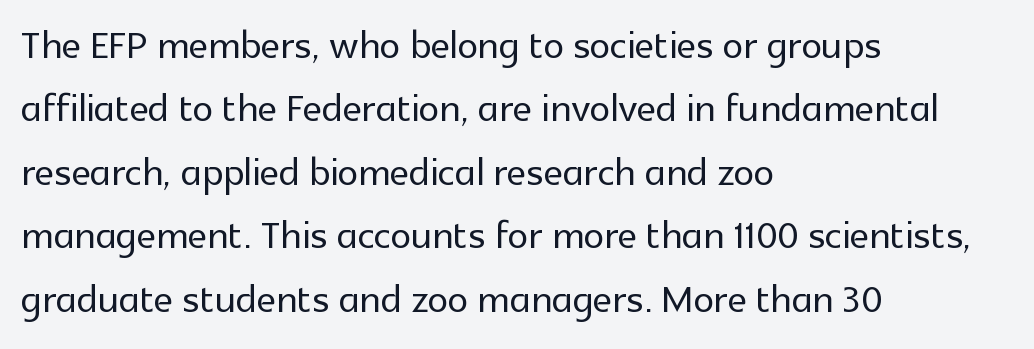
Q: Is the text italic (slanted)? A: No, it is upright.
Q: Is the typeface a serif or a sans-serif typeface? A: Sans-serif.
Q: Is the text underlined? A: No.
Q: How is the paragraph aligned? A: Left-aligned.
Q: Is the spacing between letters normal or unusually wide? A: Normal.
Q: Width (condensed, normal, or wide)? A: Normal.
Q: x-height? A: Medium.
Q: Monospaced? A: No.
